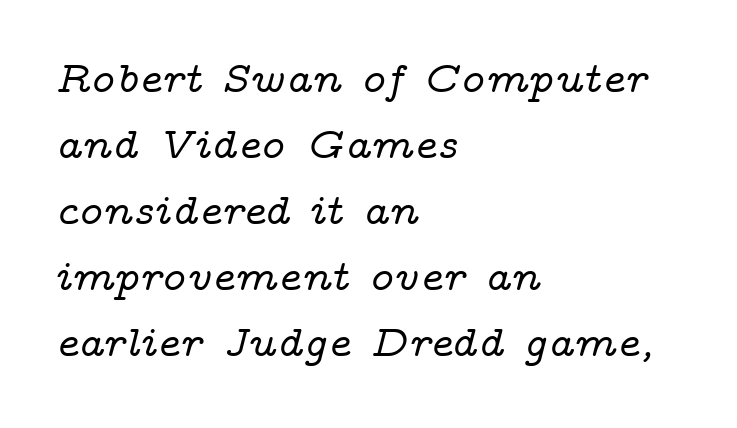
Q: Is the text italic (slanted)? A: Yes, it leans right by about 14 degrees.
Q: Is the typeface a serif or a sans-serif typeface? A: Serif.
Q: Is the text underlined? A: No.
Q: How is the paragraph aligned? A: Left-aligned.
Q: Is the spacing between letters normal or unusually wide? A: Normal.
Q: Is the spacing between lines tight, normal or loose? A: Normal.
Q: Width (condensed, normal, or wide)? A: Wide.
Q: Stroke contrast? A: Low.
Q: x-height? A: Medium.
Q: Monospaced? A: No.
